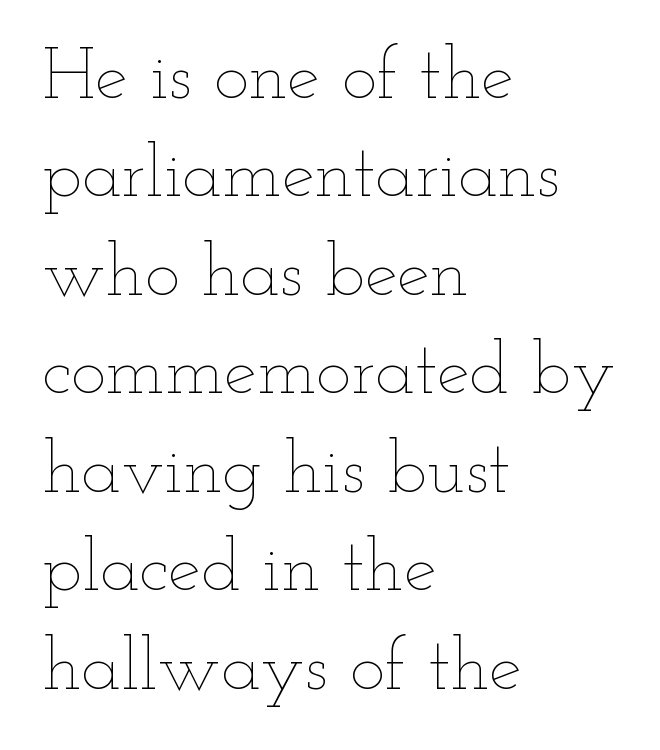
The image shows 74 px thin, wide type, upright; set left-aligned, normal line spacing (1.33x), normal letter spacing, not underlined; low stroke contrast and a small x-height.
